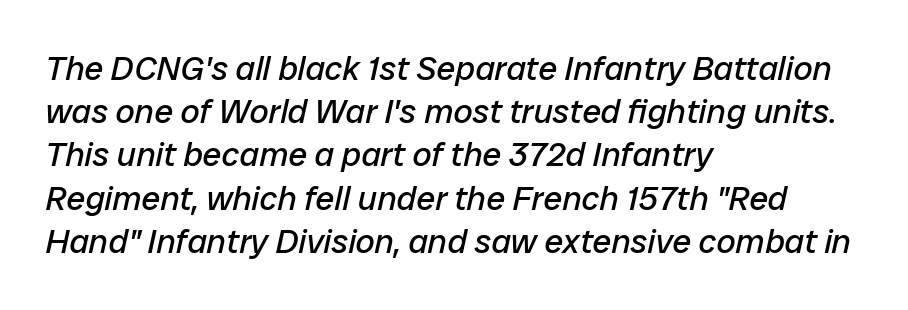
{"italic": "yes", "lean": "right", "slant_degrees": 12, "bold": "no", "weight": "regular", "width": "normal", "stroke_contrast": "low", "x_height": "medium", "monospaced": "no", "underline": "no", "align": "left", "line_spacing": "normal", "line_spacing_ratio": 1.27, "letter_spacing": "normal", "letter_spacing_em": 0.0, "glyph_px": 34}
